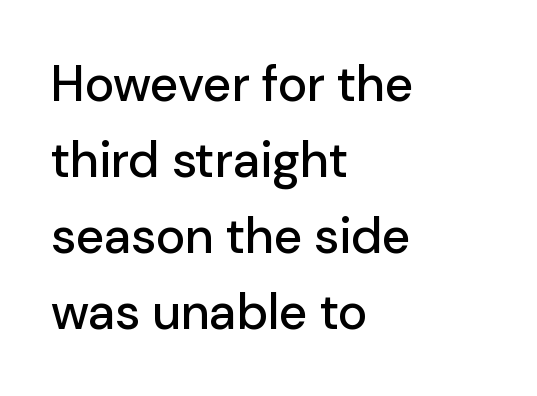
Note the varied advance widths — an 'i' is clearly narrower than an 'm'. A sans-serif font was chosen for this passage. Upright lettering throughout. Spacing between characters is what you'd get straight out of the box.
